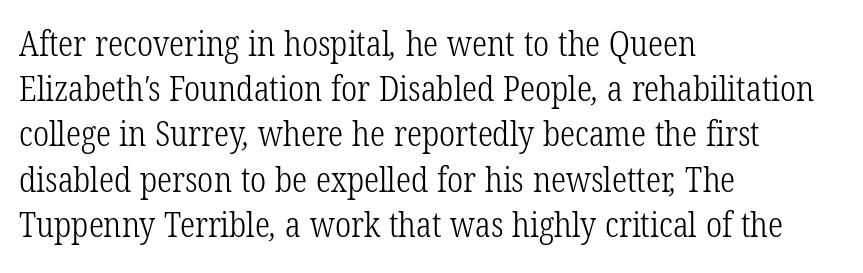
The image shows 34 px light, condensed serif type; set left-aligned, normal line spacing (1.33x), normal letter spacing, not underlined; low stroke contrast and a medium x-height.
